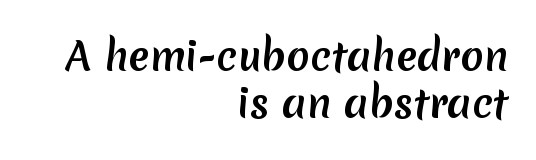
The image shows 39 px sans-serif type; set right-aligned, line spacing 1.2x, normal letter spacing, not underlined; medium stroke contrast and a medium x-height.
